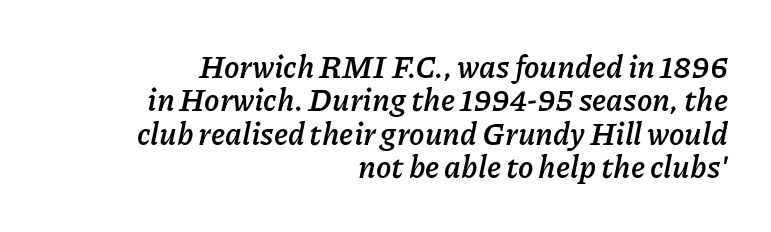
{"italic": "yes", "lean": "right", "slant_degrees": 11, "bold": "yes", "weight": "semibold", "width": "normal", "stroke_contrast": "low", "x_height": "medium", "monospaced": "no", "underline": "no", "align": "right", "line_spacing": "tight", "line_spacing_ratio": 1.08, "letter_spacing": "normal", "letter_spacing_em": 0.0, "glyph_px": 31}
